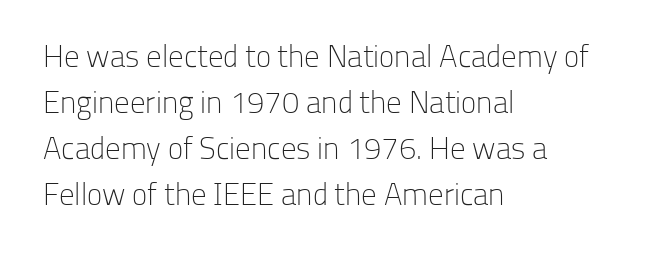
The letterforms sit at book weight or below. This rendering leaves character spacing at its baseline value. You can tell it's not italic because the verticals are truly vertical. The rows are spaced the way most documents space them.
